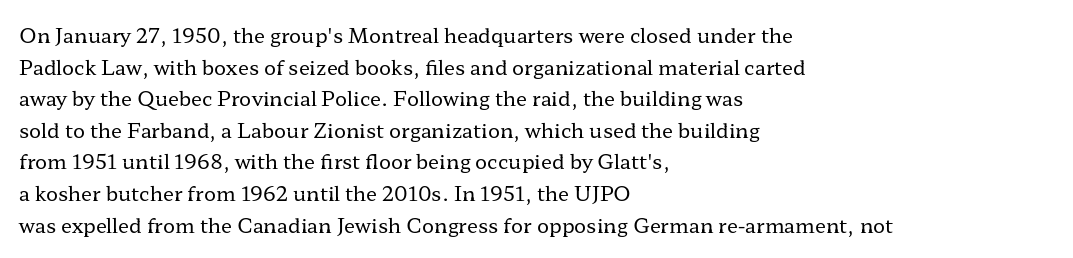
Q: Is the text bold? A: No.
Q: Is the text italic (slanted)? A: No, it is upright.
Q: Is the text underlined? A: No.
Q: How is the paragraph aligned? A: Left-aligned.
Q: Is the spacing between letters normal or unusually wide? A: Normal.
Q: Is the spacing between lines tight, normal or loose? A: Normal.
